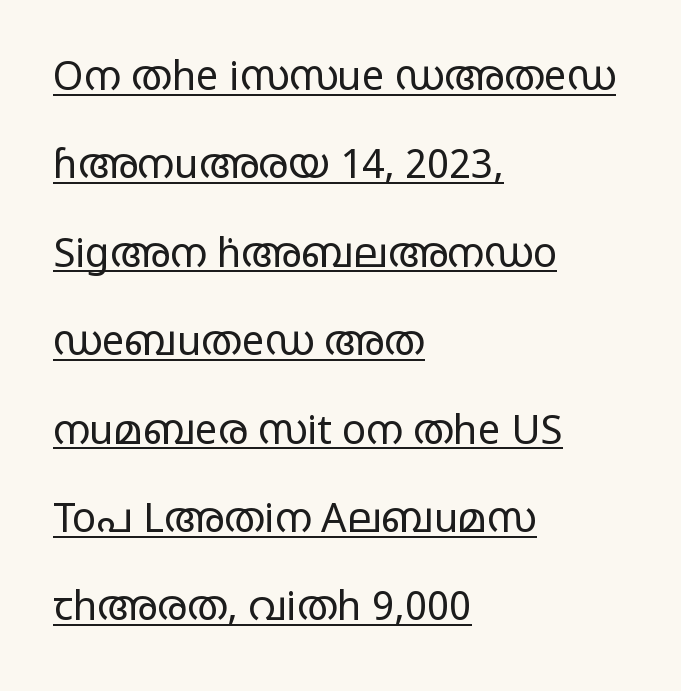
Letter spacing: default. Notice the wide empty band between every row — that's loose leading. This reads as an unemphasized weight, regular at the heaviest. Varying glyph widths throughout — classic text-font behaviour.
